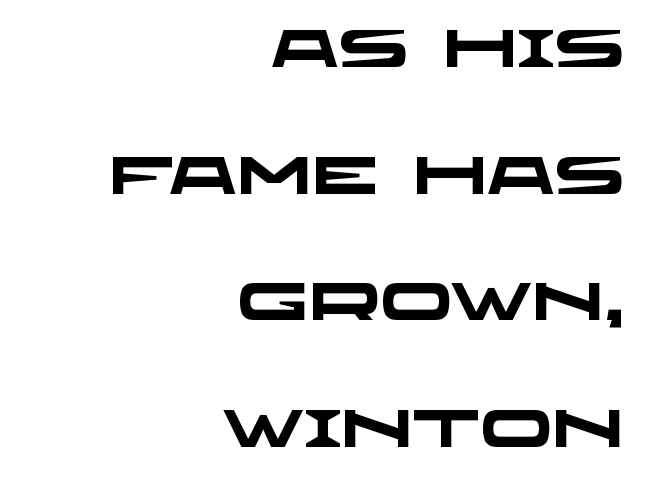
Q: Is the text bold? A: Yes.
Q: Is the typeface a serif or a sans-serif typeface? A: Sans-serif.
Q: Is the text underlined? A: No.
Q: How is the paragraph aligned? A: Right-aligned.
Q: Is the spacing between letters normal or unusually wide? A: Normal.
Q: Is the spacing between lines tight, normal or loose? A: Loose.
Q: Width (condensed, normal, or wide)? A: Wide.
Q: Stroke contrast? A: Low.
Q: x-height? A: Large.
Q: Monospaced? A: No.
